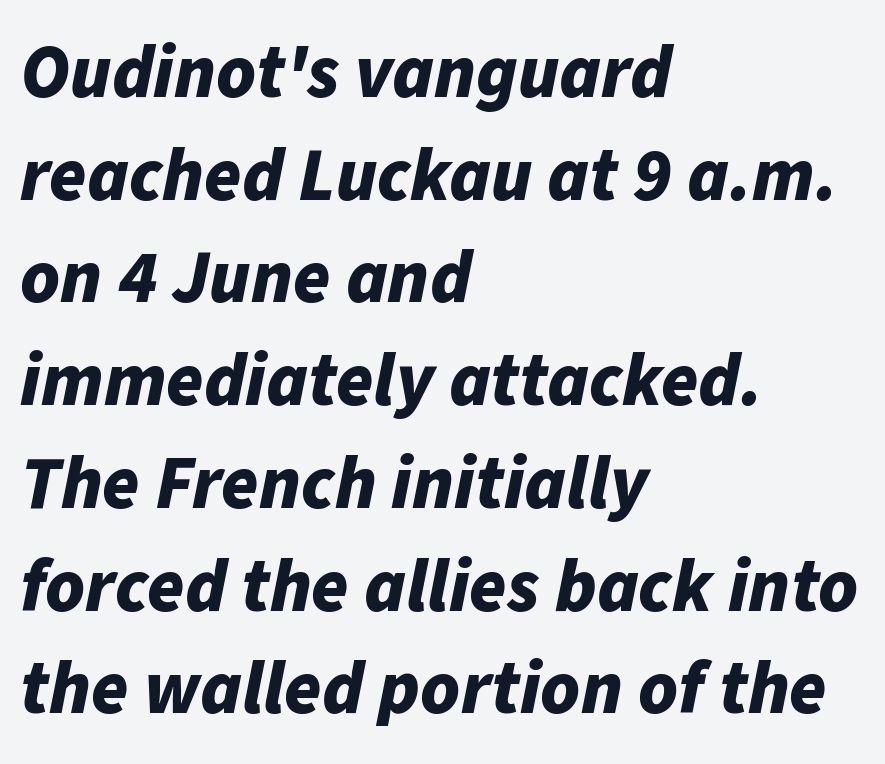
{"italic": "yes", "lean": "right", "slant_degrees": 11, "bold": "yes", "weight": "bold", "width": "normal", "stroke_contrast": "low", "x_height": "medium", "monospaced": "no", "underline": "no", "align": "left", "line_spacing": "normal", "line_spacing_ratio": 1.37, "letter_spacing": "normal", "letter_spacing_em": 0.0, "glyph_px": 75}
